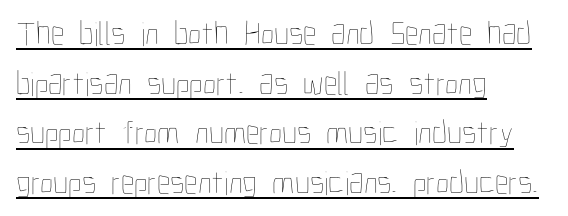
Each line starts at the same left margin while the right side varies. The line-height multiplier appears to be the usual default. Posture: upright roman. Underline: present.
